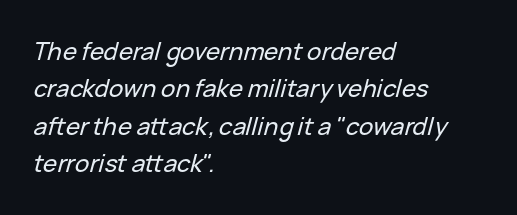
Q: Is the text italic (slanted)? A: Yes, it leans right by about 15 degrees.
Q: Is the text underlined? A: No.
Q: How is the paragraph aligned? A: Left-aligned.
Q: Is the spacing between letters normal or unusually wide? A: Normal.
Q: Is the spacing between lines tight, normal or loose? A: Normal.
